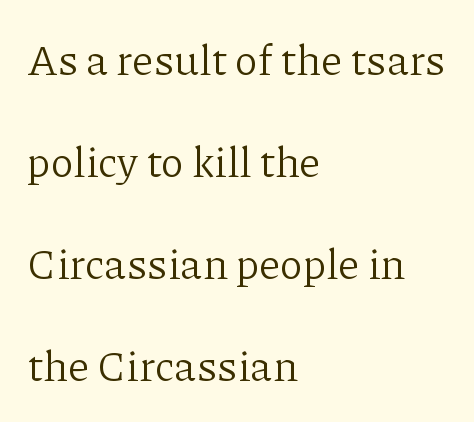
{"serif": "yes", "italic": "no", "bold": "no", "weight": "light", "width": "normal", "stroke_contrast": "low", "x_height": "medium", "monospaced": "no", "underline": "no", "align": "left", "line_spacing": "loose", "line_spacing_ratio": 2.37, "letter_spacing": "normal", "letter_spacing_em": 0.0, "glyph_px": 43}
